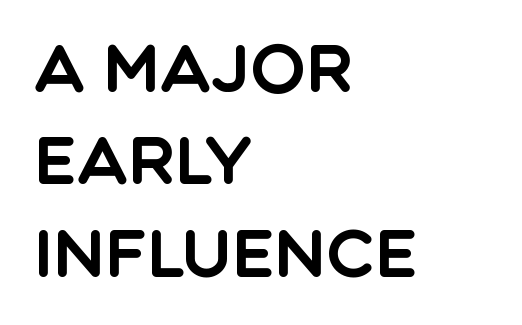
{"serif": "no", "italic": "no", "width": "normal", "x_height": "large", "monospaced": "no", "underline": "no", "align": "left", "line_spacing": "normal", "line_spacing_ratio": 1.4, "letter_spacing": "normal", "letter_spacing_em": 0.0, "glyph_px": 66}
